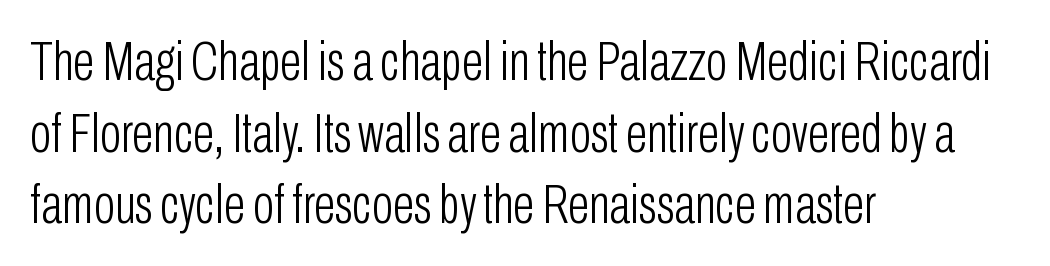
The image shows 56 px light, condensed sans-serif type, upright; set left-aligned, normal line spacing (1.28x), normal letter spacing, not underlined; low stroke contrast and a medium x-height.
